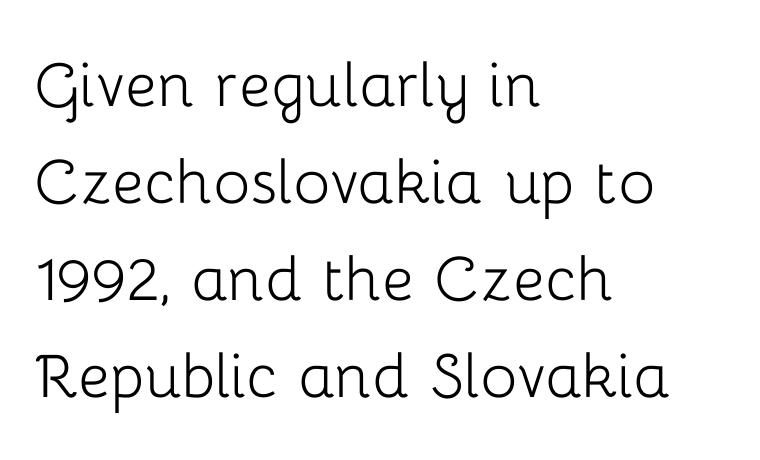
{"serif": "no", "italic": "no", "bold": "no", "weight": "light", "width": "normal", "stroke_contrast": "low", "x_height": "medium", "monospaced": "no", "underline": "no", "align": "left", "line_spacing": "normal", "line_spacing_ratio": 1.26, "letter_spacing": "normal", "letter_spacing_em": 0.0, "glyph_px": 77}
